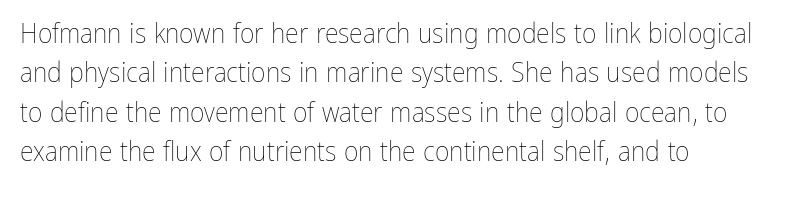
The image shows 28 px thin, condensed type, upright; set left-aligned, normal line spacing (1.41x), normal letter spacing, not underlined; low stroke contrast and a medium x-height.
